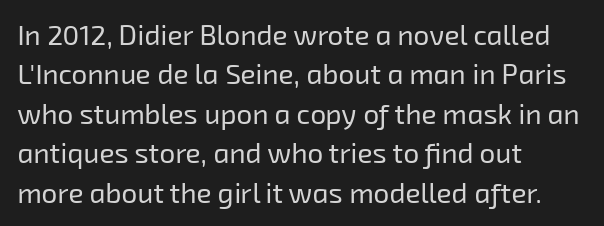
{"serif": "no", "bold": "no", "weight": "regular", "width": "normal", "stroke_contrast": "low", "x_height": "medium", "monospaced": "no", "underline": "no", "align": "left", "line_spacing": "normal", "line_spacing_ratio": 1.41, "letter_spacing": "normal", "letter_spacing_em": 0.0, "glyph_px": 28}
